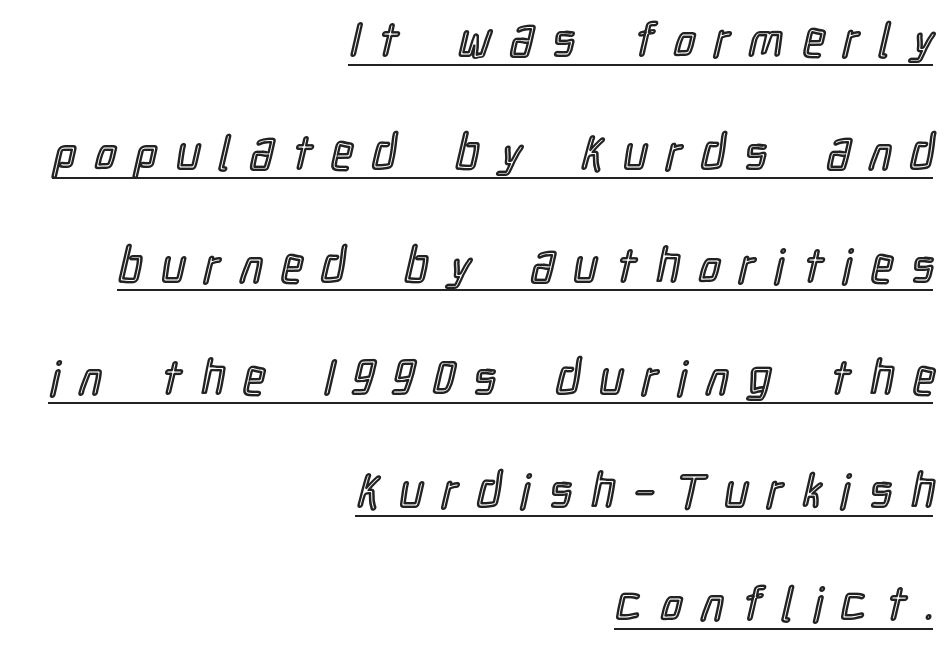
The image shows 48 px condensed type; set right-aligned, loose line spacing (2.35x), unusually wide letter spacing (+0.4 em), underlined; a medium x-height.
